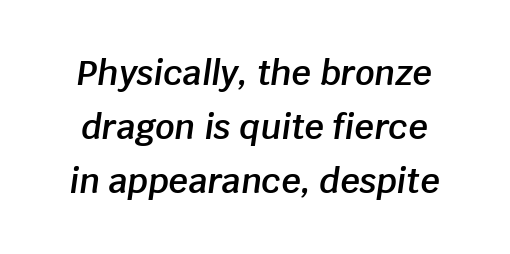
Q: Is the text bold? A: Semi-bold.
Q: Is the text italic (slanted)? A: Yes, it leans right by about 8 degrees.
Q: Is the text underlined? A: No.
Q: Is the spacing between letters normal or unusually wide? A: Normal.
Q: Is the spacing between lines tight, normal or loose? A: Normal.
Q: Width (condensed, normal, or wide)? A: Normal.
Q: Stroke contrast? A: Low.
Q: x-height? A: Large.
Q: Monospaced? A: No.
